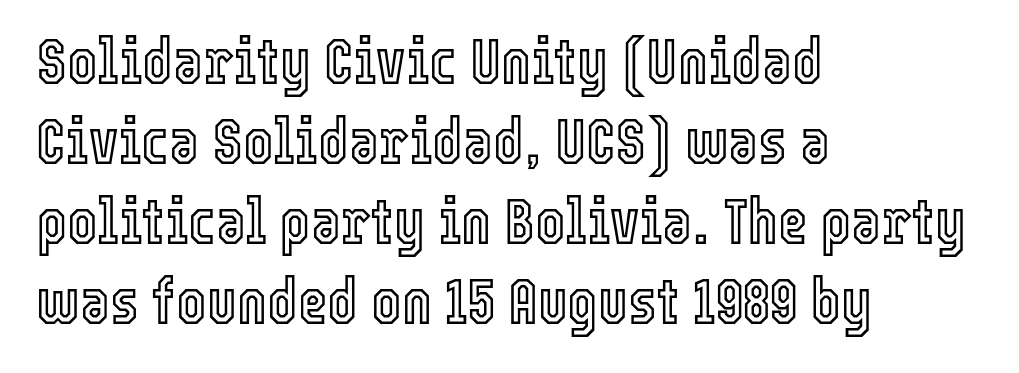
A typesetter would call this leading conventional body-copy spacing. Between one letter and the next there's only the usual sliver of space. Vertical strokes here are truly vertical. Which margin do the lines hug? The left one — the right edge is uneven. You could not count columns in this text — the font is proportionally spaced. No word sits above an underline.
